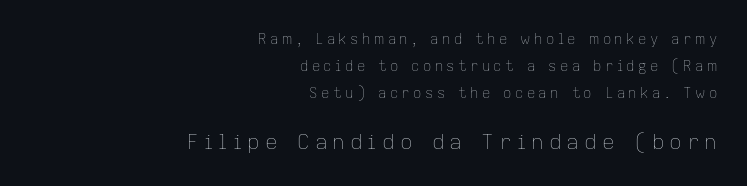
{"italic": "no", "bold": "no", "underline": "no", "align": "right", "line_spacing": "loose", "line_spacing_ratio": 1.94, "letter_spacing": "wide", "letter_spacing_em": 0.24, "larger_block": "second", "size_ratio": 1.5, "glyph_px": 21}
